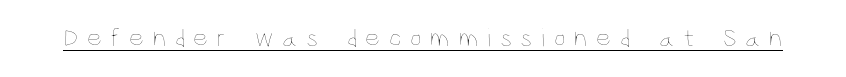
Compared with typical body copy, the letter spacing here is much looser. Every character sits straight up, as roman type does. This sample carries an underscore along the baseline area. Caption: face not bold, strokes unweighted.
